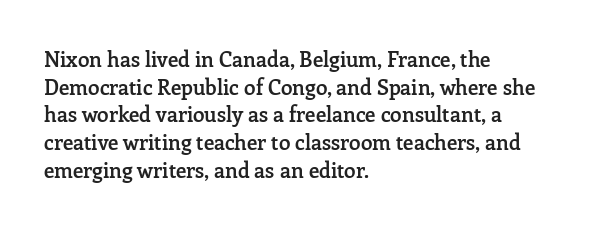
These words are printed semibold, heavier than regular yet not bold. Does the lettering tilt? It doesn't — this is upright. The area under the type is left untouched. Alignment: flush left.
